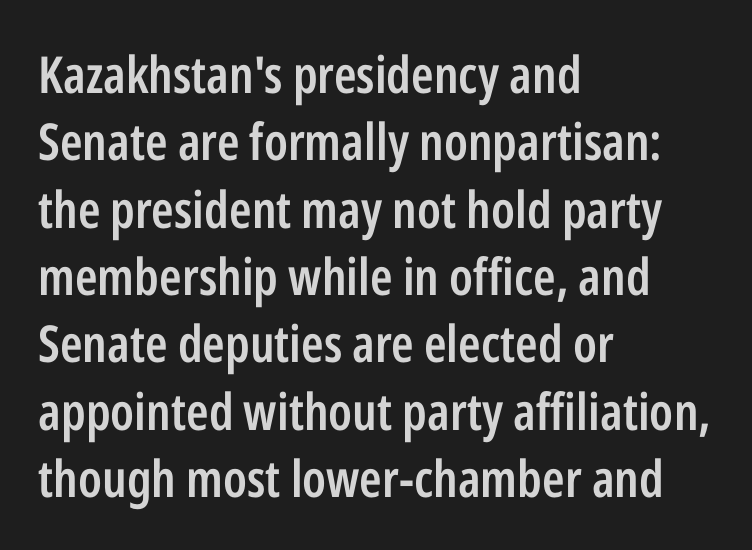
Q: Is the text bold? A: Semi-bold.
Q: Is the text italic (slanted)? A: No, it is upright.
Q: Is the typeface a serif or a sans-serif typeface? A: Sans-serif.
Q: Is the text underlined? A: No.
Q: How is the paragraph aligned? A: Left-aligned.
Q: Is the spacing between letters normal or unusually wide? A: Normal.
Q: Is the spacing between lines tight, normal or loose? A: Normal.
Q: Width (condensed, normal, or wide)? A: Condensed.
Q: Stroke contrast? A: Low.
Q: x-height? A: Medium.
Q: Monospaced? A: No.
